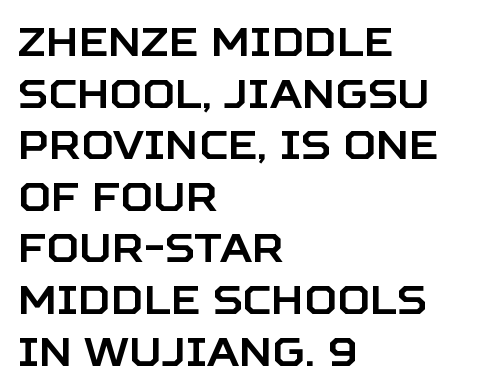
{"serif": "no", "italic": "no", "width": "normal", "stroke_contrast": "low", "x_height": "large", "monospaced": "no", "underline": "no", "align": "left", "line_spacing": "normal", "line_spacing_ratio": 1.29, "letter_spacing": "normal", "letter_spacing_em": 0.0, "glyph_px": 40}
